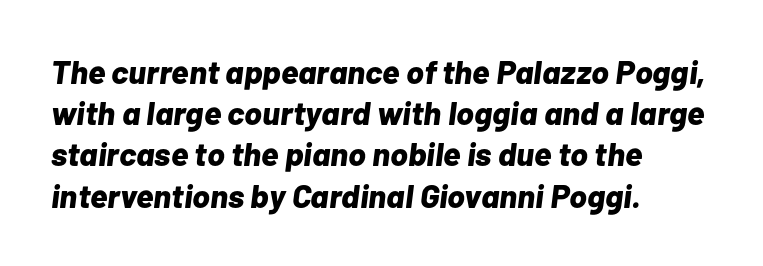
The image shows 33 px bold type, italic (leaning right); set left-aligned, normal line spacing (1.25x), normal letter spacing, not underlined; low stroke contrast and a medium x-height.
